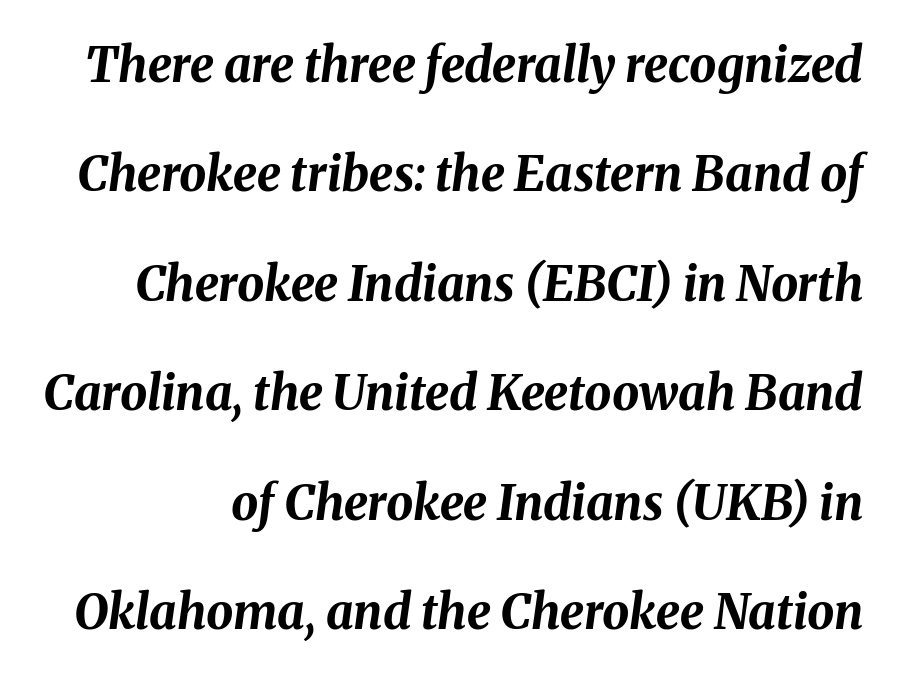
Q: Is the text bold? A: Yes.
Q: Is the text italic (slanted)? A: Yes, it leans right by about 8 degrees.
Q: Is the text underlined? A: No.
Q: Is the spacing between letters normal or unusually wide? A: Normal.
Q: Is the spacing between lines tight, normal or loose? A: Loose.
Q: Width (condensed, normal, or wide)? A: Normal.
Q: Stroke contrast? A: Medium.
Q: x-height? A: Medium.
Q: Monospaced? A: No.
